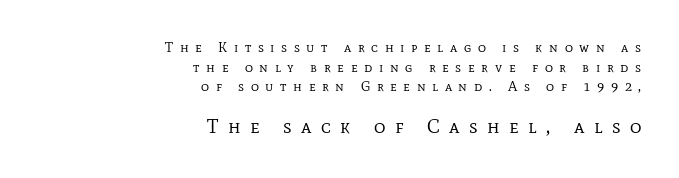
{"italic": "no", "bold": "no", "underline": "no", "align": "right", "line_spacing": "normal", "line_spacing_ratio": 1.41, "letter_spacing": "wide", "letter_spacing_em": 0.47, "larger_block": "second", "size_ratio": 1.43, "glyph_px": 20}
